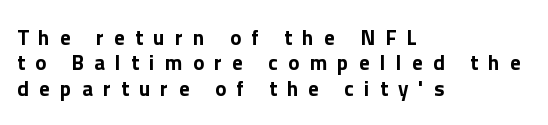
Q: Is the text italic (slanted)? A: No, it is upright.
Q: Is the text underlined? A: No.
Q: How is the paragraph aligned? A: Left-aligned.
Q: Is the spacing between letters normal or unusually wide? A: Unusually wide.
